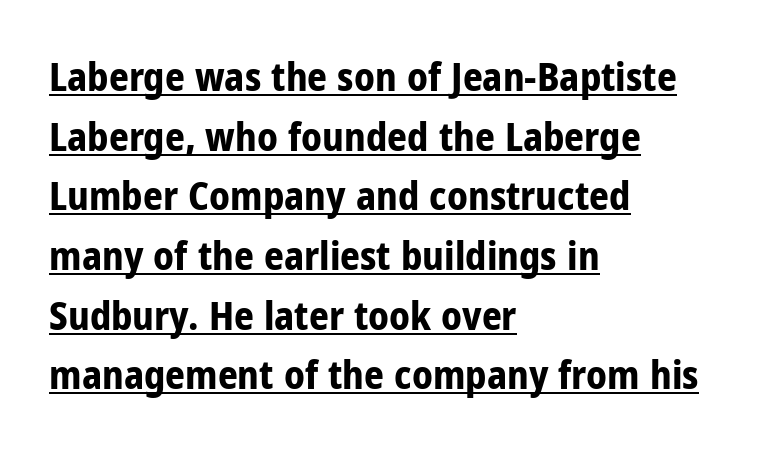
Q: Is the text bold? A: Yes.
Q: Is the text italic (slanted)? A: No, it is upright.
Q: Is the typeface a serif or a sans-serif typeface? A: Sans-serif.
Q: Is the text underlined? A: Yes.
Q: How is the paragraph aligned? A: Left-aligned.
Q: Is the spacing between letters normal or unusually wide? A: Normal.
Q: Is the spacing between lines tight, normal or loose? A: Normal.
Q: Width (condensed, normal, or wide)? A: Condensed.
Q: Stroke contrast? A: Low.
Q: x-height? A: Medium.
Q: Monospaced? A: No.
